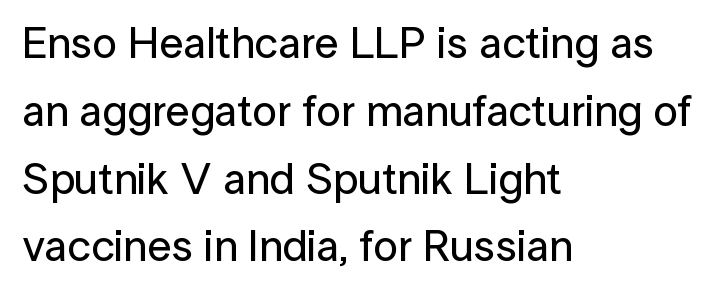
{"serif": "no", "italic": "no", "width": "normal", "stroke_contrast": "low", "x_height": "medium", "monospaced": "no", "underline": "no", "align": "left", "line_spacing": "normal", "line_spacing_ratio": 1.54, "letter_spacing": "normal", "letter_spacing_em": 0.0, "glyph_px": 44}
